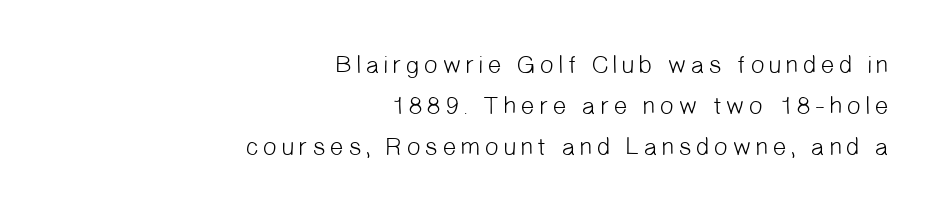
The image shows 25 px text type; set right-aligned, normal line spacing (1.64x), not underlined.
